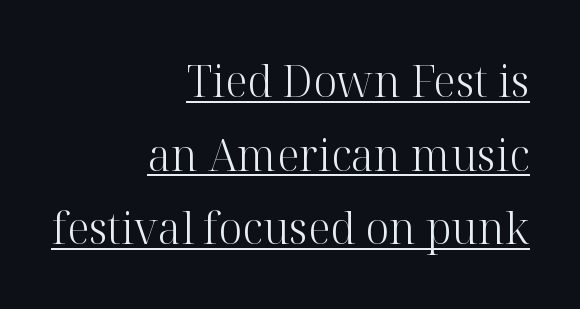
Q: Is the text bold? A: No.
Q: Is the text italic (slanted)? A: No, it is upright.
Q: Is the typeface a serif or a sans-serif typeface? A: Serif.
Q: Is the text underlined? A: Yes.
Q: How is the paragraph aligned? A: Right-aligned.
Q: Is the spacing between letters normal or unusually wide? A: Normal.
Q: Width (condensed, normal, or wide)? A: Normal.
Q: Stroke contrast? A: High.
Q: x-height? A: Medium.
Q: Monospaced? A: No.
